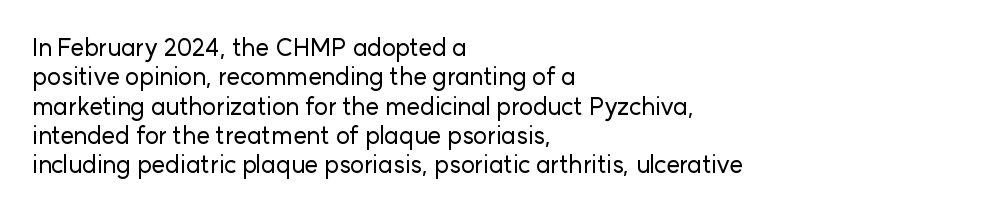
The lettering stays uniformly vertical, giving the passage a roman look. The letterforms sit shoulder to shoulder at normal distance. The setting favours the left margin, as ordinary paragraphs usually do. Decoration check: the copy has no underline.
